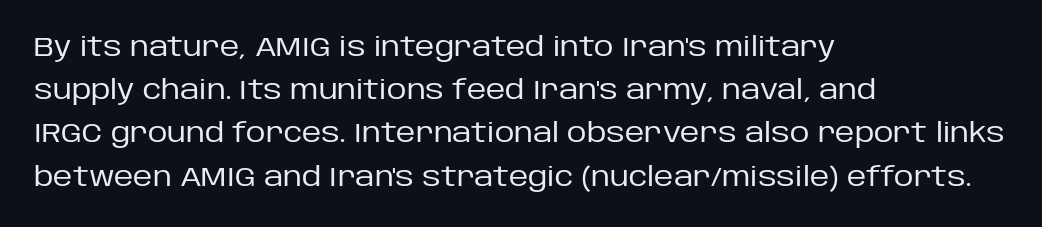
The image shows 27 px text type, upright; set left-aligned, normal line spacing (1.6x), normal letter spacing, not underlined.
